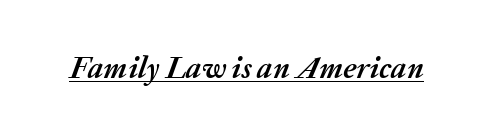
Q: Is the text bold? A: Yes.
Q: Is the text italic (slanted)? A: Yes, it leans right by about 20 degrees.
Q: Is the text underlined? A: Yes.
Q: Is the spacing between letters normal or unusually wide? A: Normal.
Q: Width (condensed, normal, or wide)? A: Normal.
Q: Stroke contrast? A: Medium.
Q: x-height? A: Medium.
Q: Monospaced? A: No.
